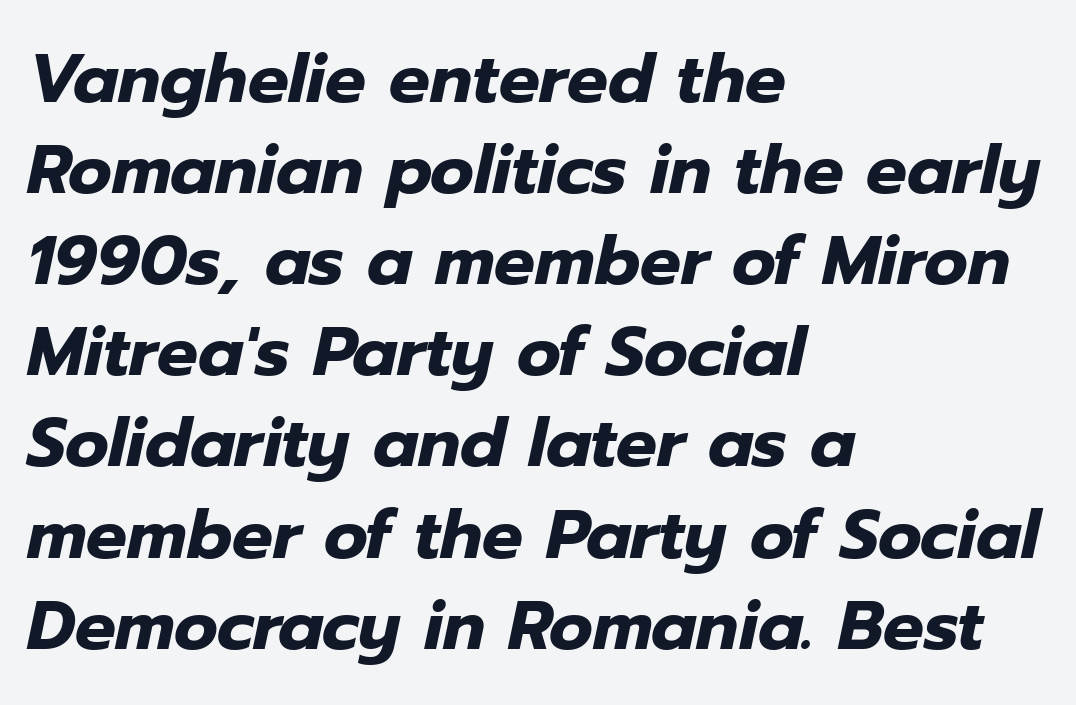
Q: Is the text bold? A: Yes.
Q: Is the text italic (slanted)? A: Yes, it leans right by about 12 degrees.
Q: Is the text underlined? A: No.
Q: How is the paragraph aligned? A: Left-aligned.
Q: Is the spacing between letters normal or unusually wide? A: Normal.
Q: Is the spacing between lines tight, normal or loose? A: Normal.
Q: Width (condensed, normal, or wide)? A: Normal.
Q: Stroke contrast? A: Low.
Q: x-height? A: Medium.
Q: Monospaced? A: No.
